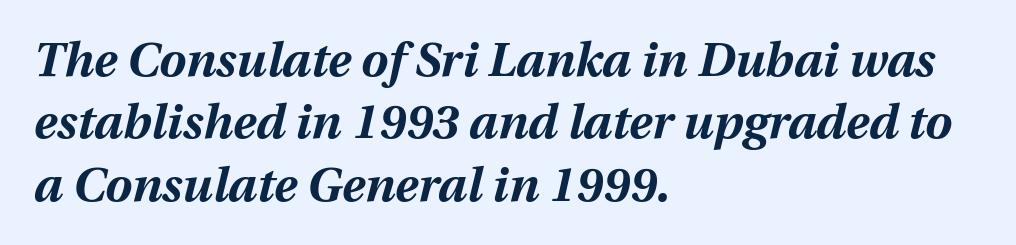
The image shows 48 px bold type, italic (leaning right); set left-aligned, normal line spacing (1.3x), normal letter spacing, not underlined; medium stroke contrast and a medium x-height.
